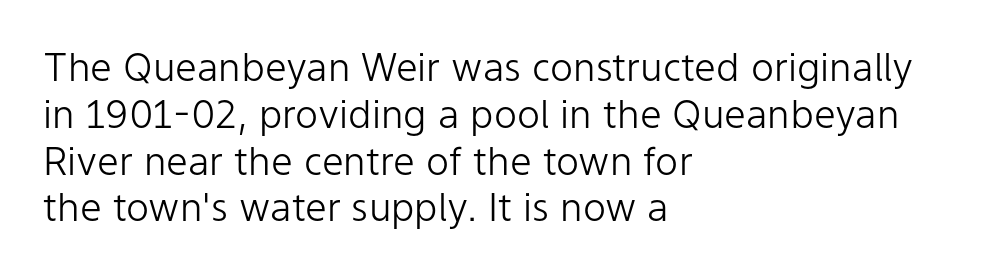
{"serif": "no", "italic": "no", "bold": "no", "weight": "light", "width": "normal", "stroke_contrast": "low", "x_height": "medium", "monospaced": "no", "underline": "no", "align": "left", "line_spacing_ratio": 1.2, "letter_spacing": "normal", "letter_spacing_em": 0.0, "glyph_px": 39}
